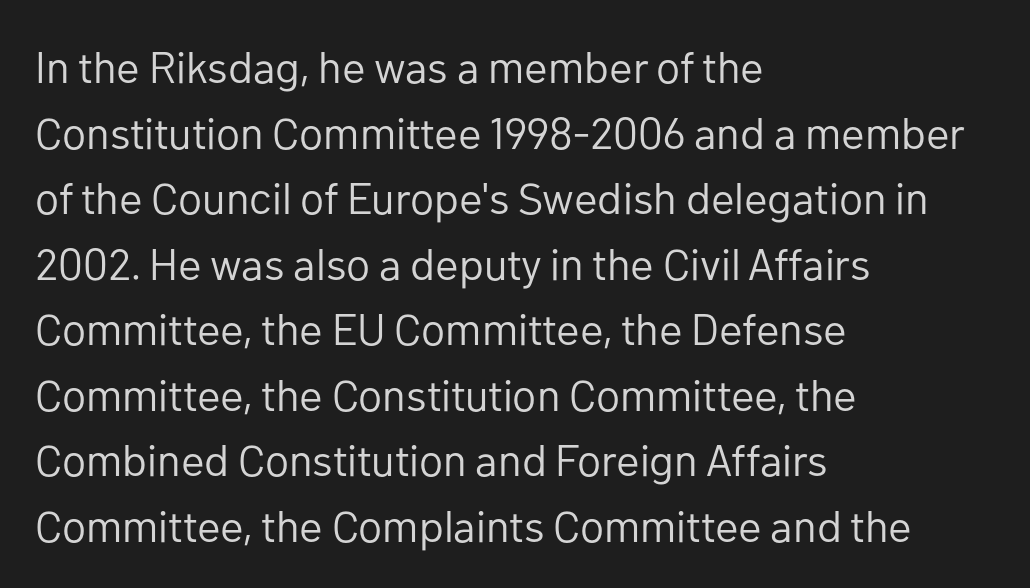
{"serif": "no", "italic": "no", "bold": "no", "weight": "regular", "width": "normal", "stroke_contrast": "low", "x_height": "medium", "monospaced": "no", "underline": "no", "align": "left", "line_spacing": "normal", "line_spacing_ratio": 1.49, "letter_spacing": "normal", "letter_spacing_em": 0.0, "glyph_px": 44}
